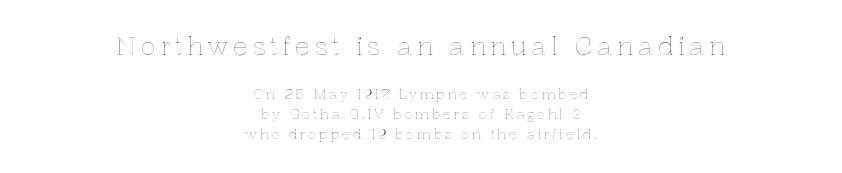
{"italic": "no", "underline": "no", "align": "center", "line_spacing": "normal", "line_spacing_ratio": 1.44, "larger_block": "first", "size_ratio": 1.79, "glyph_px": 25}
